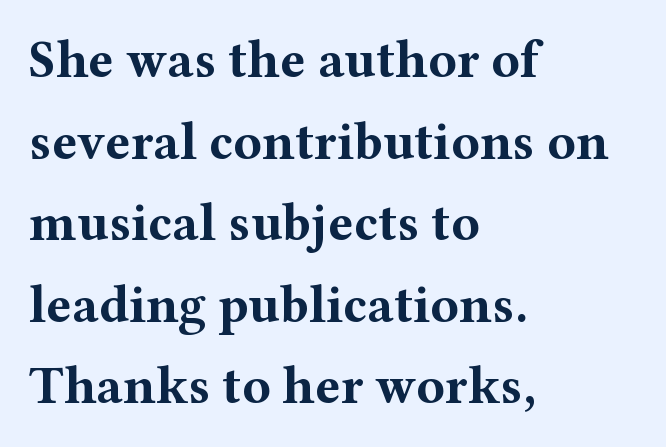
{"serif": "yes", "italic": "no", "bold": "yes", "weight": "bold", "width": "wide", "stroke_contrast": "medium", "x_height": "medium", "monospaced": "no", "underline": "no", "align": "left", "line_spacing": "normal", "line_spacing_ratio": 1.54, "letter_spacing": "normal", "letter_spacing_em": 0.0, "glyph_px": 53}
